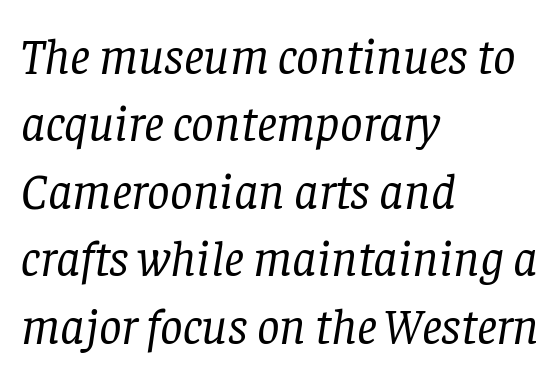
Q: Is the text bold? A: No.
Q: Is the text italic (slanted)? A: Yes, it leans right by about 8 degrees.
Q: Is the typeface a serif or a sans-serif typeface? A: Serif.
Q: Is the text underlined? A: No.
Q: How is the paragraph aligned? A: Left-aligned.
Q: Is the spacing between letters normal or unusually wide? A: Normal.
Q: Is the spacing between lines tight, normal or loose? A: Normal.
Q: Width (condensed, normal, or wide)? A: Normal.
Q: Stroke contrast? A: Low.
Q: x-height? A: Large.
Q: Monospaced? A: No.
